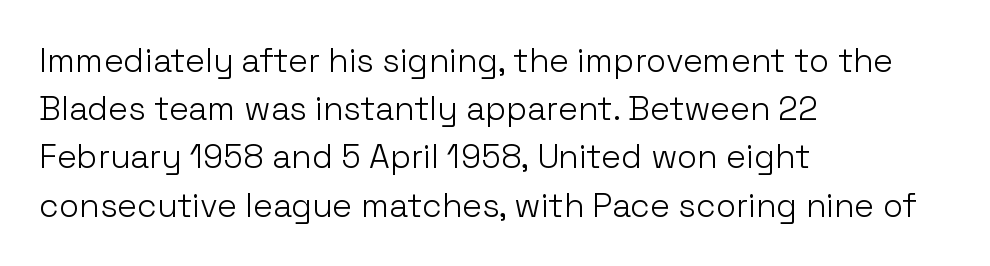
Letters have the restrained weight of plain body copy at most. Do the characters align in a grid? No, the font is proportional. Does the copy run flush right? No — it runs flush left. This sample uses plain, unmodified letter spacing. A typesetter would call this leading conventional body-copy spacing. Ordinary non-slanted type is in use.
